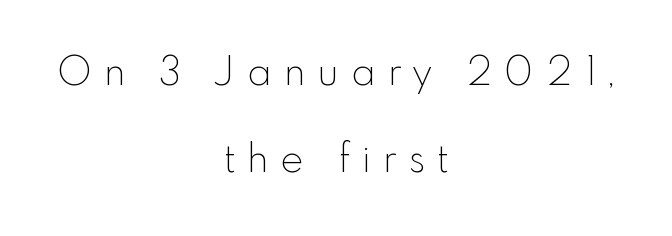
Q: Is the text bold? A: No.
Q: Is the text italic (slanted)? A: No, it is upright.
Q: Is the typeface a serif or a sans-serif typeface? A: Sans-serif.
Q: Is the text underlined? A: No.
Q: How is the paragraph aligned? A: Centered.
Q: Is the spacing between letters normal or unusually wide? A: Unusually wide.
Q: Is the spacing between lines tight, normal or loose? A: Loose.
Q: Width (condensed, normal, or wide)? A: Normal.
Q: x-height? A: Small.
Q: Monospaced? A: No.
